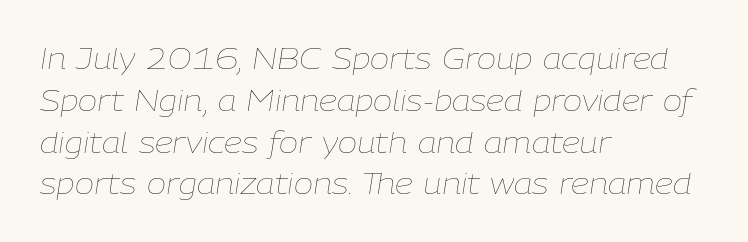
The image shows 29 px thin type, italic (leaning right); set left-aligned, normal line spacing (1.44x), normal letter spacing, not underlined; low stroke contrast and a medium x-height.
